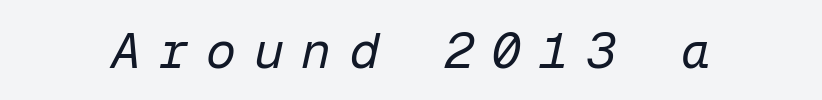
Q: Is the text bold? A: No.
Q: Is the text italic (slanted)? A: Yes, it leans right by about 12 degrees.
Q: Is the text underlined? A: No.
Q: Is the spacing between letters normal or unusually wide? A: Unusually wide.
Q: Width (condensed, normal, or wide)? A: Normal.
Q: Stroke contrast? A: Low.
Q: x-height? A: Medium.
Q: Monospaced? A: Yes.
